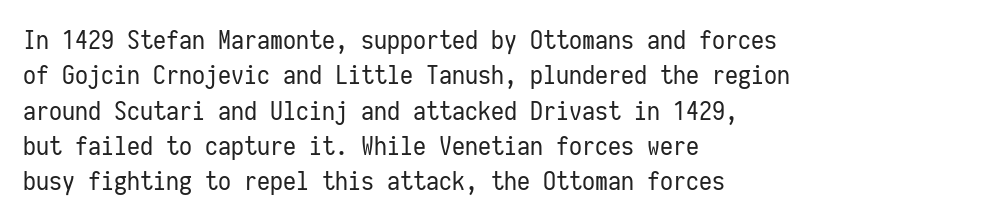
Q: Is the text bold? A: No.
Q: Is the text italic (slanted)? A: No, it is upright.
Q: Is the text underlined? A: No.
Q: How is the paragraph aligned? A: Left-aligned.
Q: Is the spacing between letters normal or unusually wide? A: Normal.
Q: Is the spacing between lines tight, normal or loose? A: Normal.
